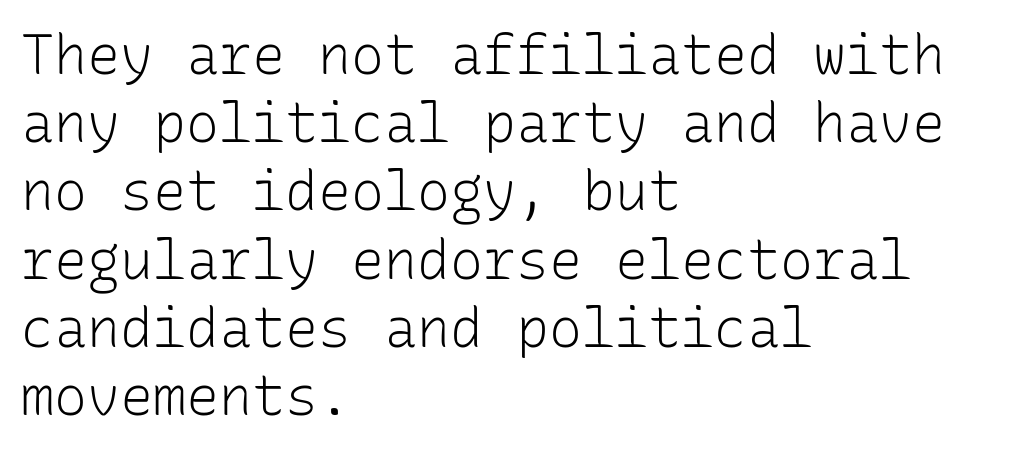
The image shows 55 px light sans-serif type, upright, monospaced; set left-aligned, line spacing 1.24x, normal letter spacing, not underlined; low stroke contrast and a medium x-height.
